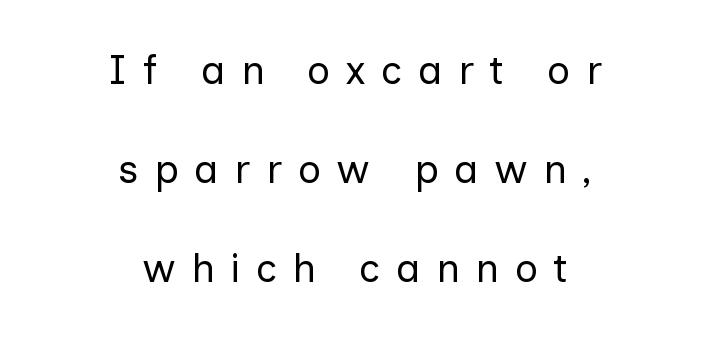
{"serif": "no", "italic": "no", "bold": "no", "weight": "regular", "width": "normal", "stroke_contrast": "low", "x_height": "medium", "monospaced": "no", "underline": "no", "align": "center", "line_spacing": "loose", "line_spacing_ratio": 2.48, "letter_spacing": "wide", "letter_spacing_em": 0.39, "glyph_px": 40}
